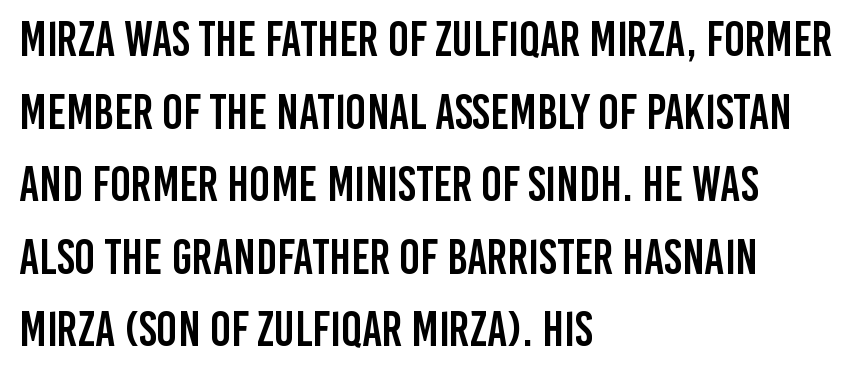
Q: Is the text italic (slanted)? A: No, it is upright.
Q: Is the typeface a serif or a sans-serif typeface? A: Sans-serif.
Q: Is the text underlined? A: No.
Q: How is the paragraph aligned? A: Left-aligned.
Q: Is the spacing between letters normal or unusually wide? A: Normal.
Q: Is the spacing between lines tight, normal or loose? A: Normal.
Q: Width (condensed, normal, or wide)? A: Condensed.
Q: Stroke contrast? A: Low.
Q: x-height? A: Large.
Q: Monospaced? A: No.
